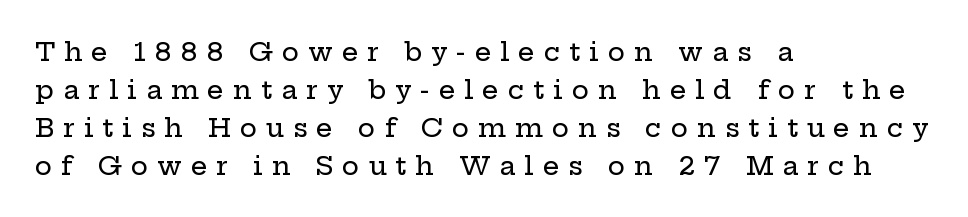
Whoever set this chose a conventional vertical rhythm. Between one letter and the next there's a generous, obvious gap. Only glyphs here, with clear space below each row. The lettering stays uniformly vertical, giving the passage a roman look.
